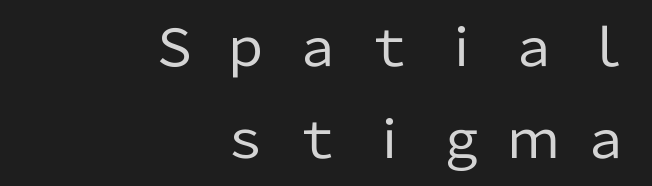
Q: Is the text bold? A: No.
Q: Is the text italic (slanted)? A: No, it is upright.
Q: Is the typeface a serif or a sans-serif typeface? A: Sans-serif.
Q: Is the text underlined? A: No.
Q: How is the paragraph aligned? A: Right-aligned.
Q: Is the spacing between letters normal or unusually wide? A: Unusually wide.
Q: Width (condensed, normal, or wide)? A: Normal.
Q: Stroke contrast? A: Low.
Q: x-height? A: Medium.
Q: Monospaced? A: No.
